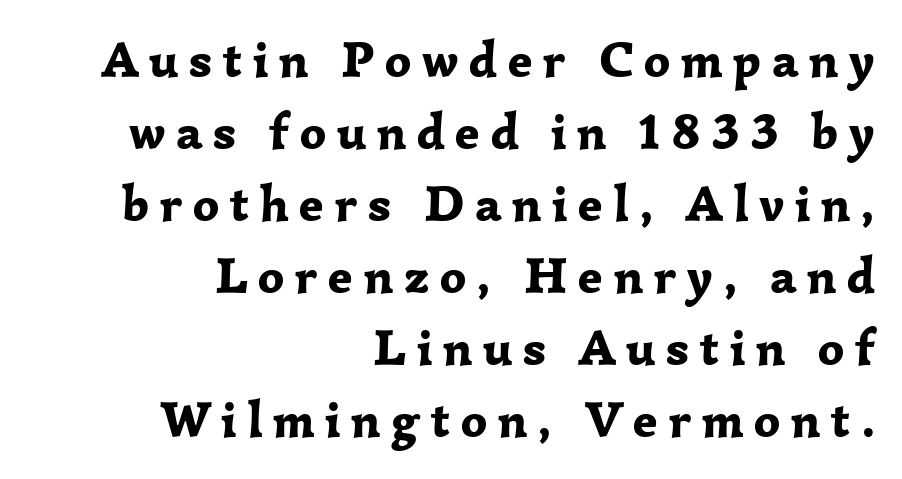
The image shows 51 px bold serif type, upright; set right-aligned, normal line spacing (1.41x), unusually wide letter spacing (+0.21 em), not underlined; low stroke contrast and a medium x-height.
